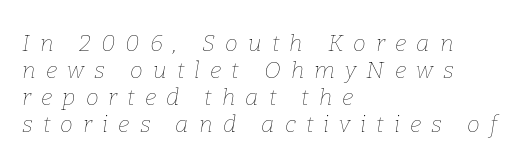
{"italic": "yes", "lean": "right", "slant_degrees": 9, "bold": "no", "underline": "no", "align": "left", "line_spacing_ratio": 1.18, "letter_spacing": "wide", "letter_spacing_em": 0.44, "glyph_px": 23}
